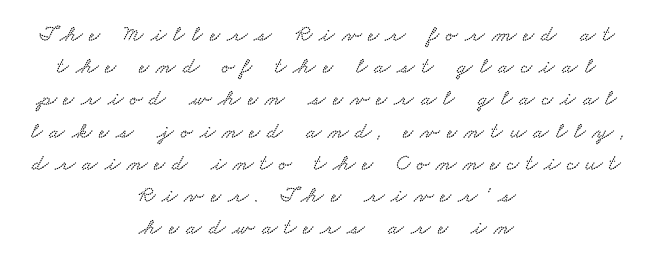
{"underline": "no", "align": "center", "line_spacing": "normal", "line_spacing_ratio": 1.4, "letter_spacing": "wide", "letter_spacing_em": 0.3, "glyph_px": 23}
